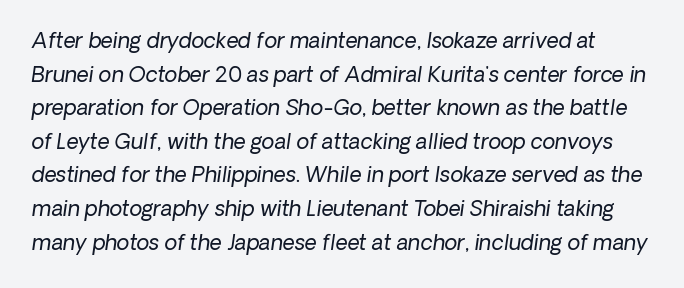
The image shows 21 px text type, italic (leaning right); set normal line spacing (1.6x), normal letter spacing, not underlined.
